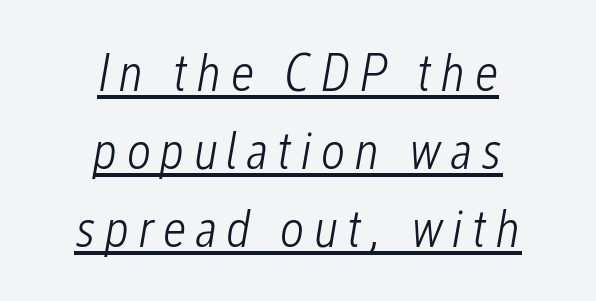
Q: Is the text bold? A: No.
Q: Is the text italic (slanted)? A: Yes, it leans right by about 12 degrees.
Q: Is the text underlined? A: Yes.
Q: How is the paragraph aligned? A: Centered.
Q: Is the spacing between lines tight, normal or loose? A: Normal.
Q: Width (condensed, normal, or wide)? A: Condensed.
Q: Stroke contrast? A: Low.
Q: x-height? A: Medium.
Q: Monospaced? A: No.
